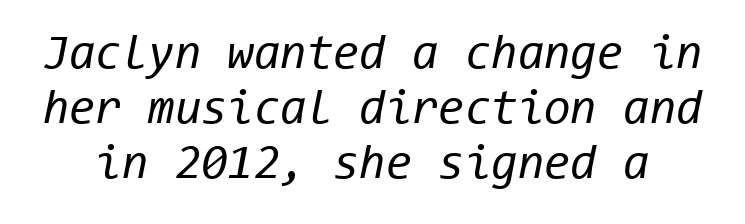
The image shows 48 px regular-weight type, italic (leaning right), monospaced; set tight line spacing (1.15x), normal letter spacing, not underlined; low stroke contrast and a medium x-height.
